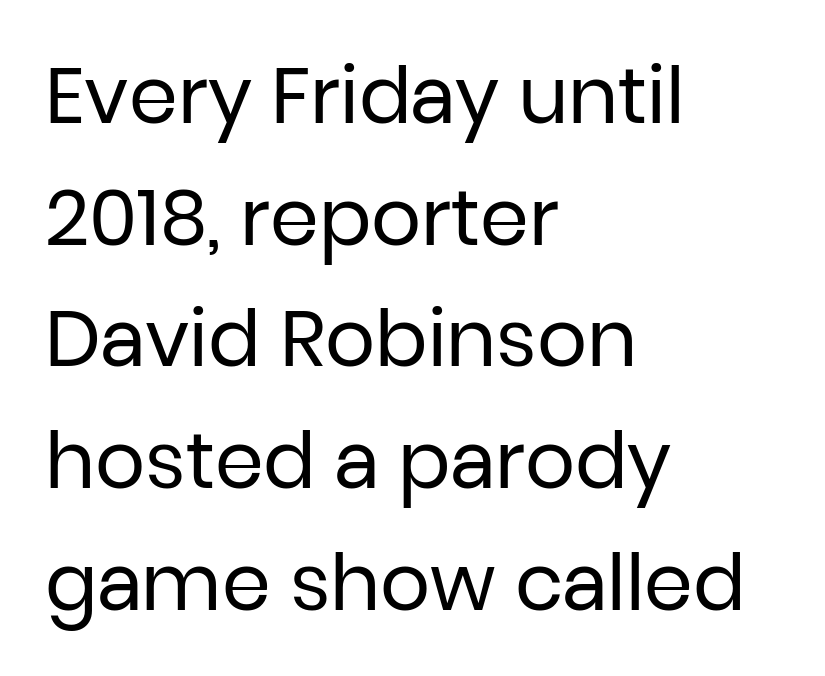
The image shows 78 px regular-weight sans-serif type, upright; set left-aligned, normal line spacing (1.56x), normal letter spacing, not underlined; low stroke contrast and a medium x-height.
